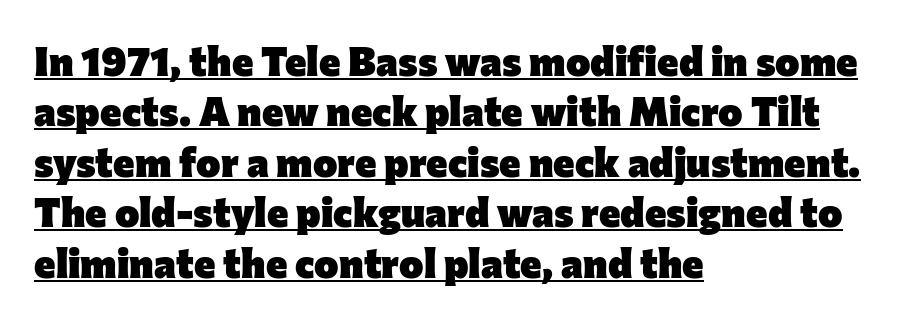
The image shows 41 px heavy sans-serif type, upright; set left-aligned, line spacing 1.23x, normal letter spacing, underlined; low stroke contrast and a medium x-height.
